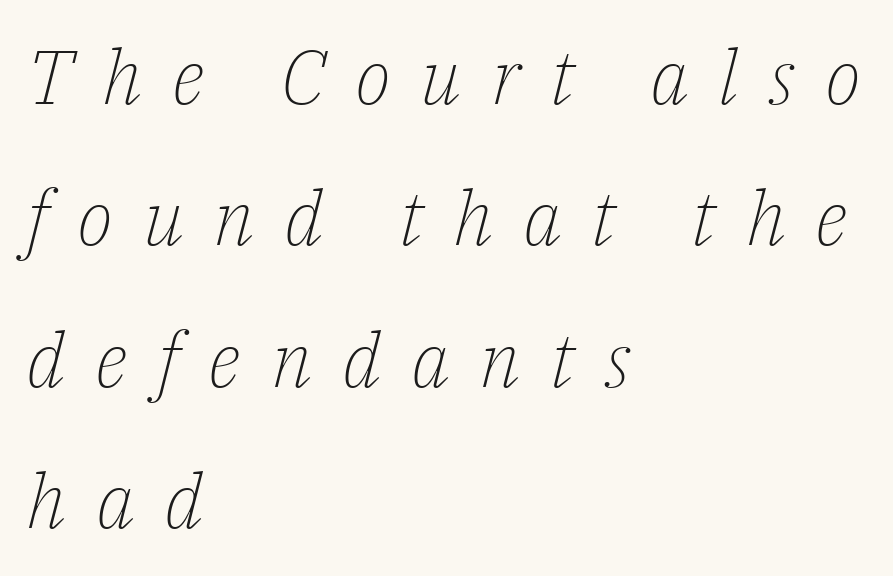
The image shows 76 px light serif type, italic (leaning right); set left-aligned, line spacing 1.86x, unusually wide letter spacing (+0.39 em), not underlined; low stroke contrast and a medium x-height.
